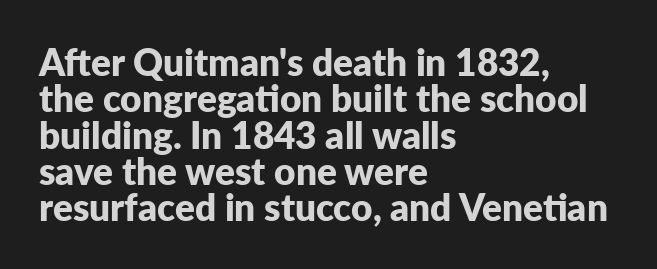
The letters advance in unequal steps, a hallmark of proportional type. These words are printed bold, with thick strokes throughout. This sample uses an upright cut, with every glyph sitting square on the baseline. Default kerning and tracking; the words read as compact shapes. In terms of letterform style, serifs are entirely absent.
